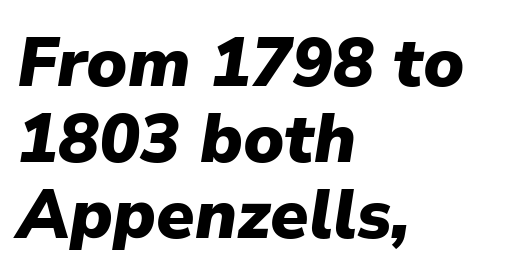
The image shows 68 px heavy type, italic (leaning right); set left-aligned, tight line spacing (1.12x), normal letter spacing, not underlined; low stroke contrast and a medium x-height.
